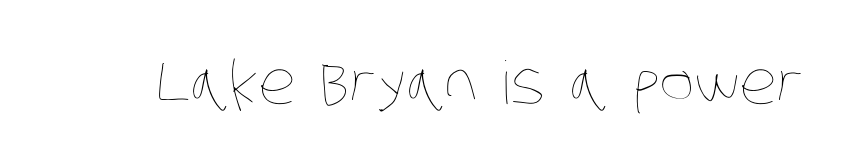
Q: Is the text bold? A: No.
Q: Is the text underlined? A: No.
Q: Is the spacing between letters normal or unusually wide? A: Normal.
Q: Width (condensed, normal, or wide)? A: Condensed.
Q: Stroke contrast? A: Low.
Q: x-height? A: Large.
Q: Monospaced? A: No.
